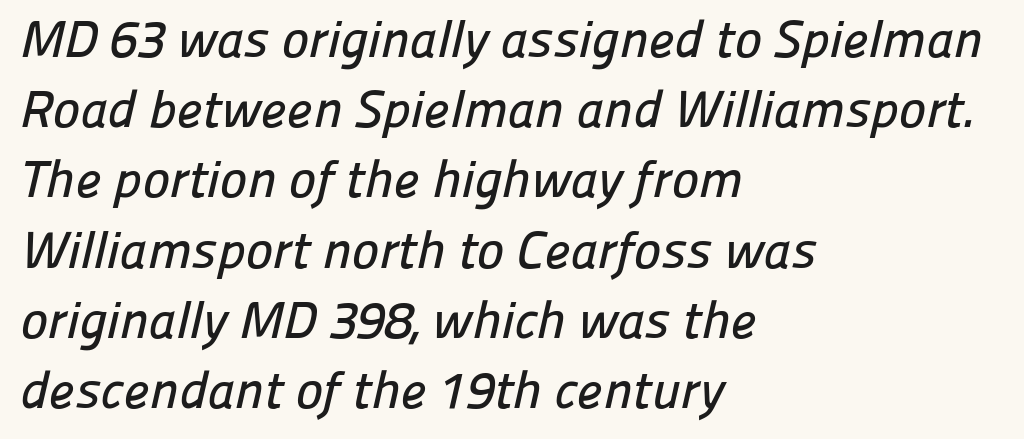
The passage shown is not underscored anywhere. Observe the ordinary spacing: letters are neighbours, not strangers. Letterform terminals end flat and unadorned throughout the passage. Whoever set this chose a conventional vertical rhythm.
